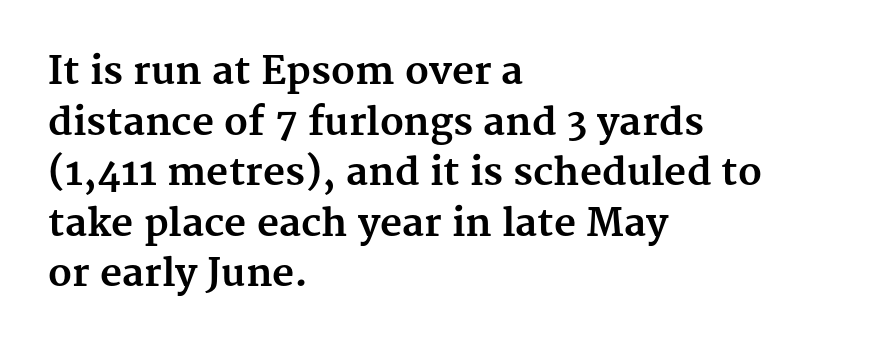
The image shows 38 px bold serif type, upright; set left-aligned, normal line spacing (1.33x), normal letter spacing, not underlined; medium stroke contrast and a medium x-height.
